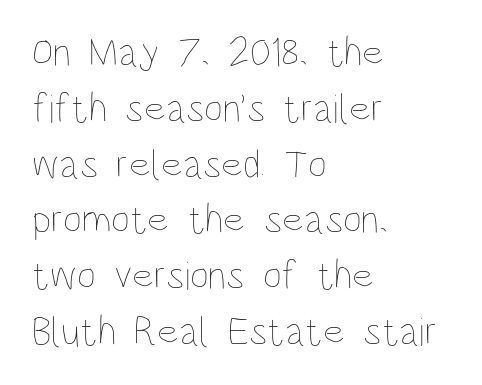
{"italic": "no", "bold": "no", "weight": "thin", "width": "condensed", "stroke_contrast": "low", "x_height": "large", "monospaced": "no", "underline": "no", "align": "left", "line_spacing": "normal", "line_spacing_ratio": 1.36, "letter_spacing": "normal", "letter_spacing_em": 0.0, "glyph_px": 41}
